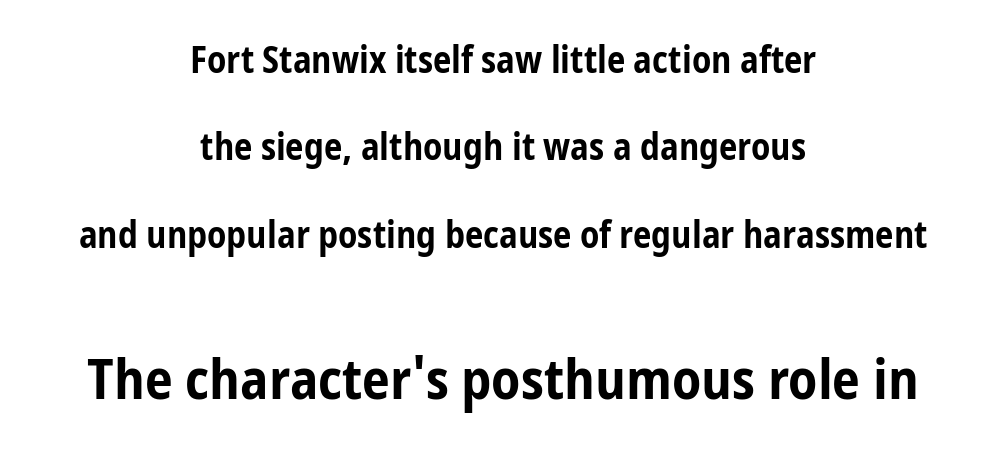
{"serif": "no", "italic": "no", "bold": "yes", "weight": "bold", "width": "condensed", "stroke_contrast": "low", "x_height": "medium", "monospaced": "no", "underline": "no", "align": "center", "line_spacing": "loose", "line_spacing_ratio": 2.36, "letter_spacing": "normal", "letter_spacing_em": 0.0, "larger_block": "second", "size_ratio": 1.51, "glyph_px": 56}
